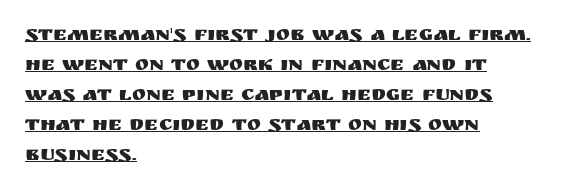
The image shows 21 px text type, upright; set left-aligned, normal line spacing (1.43x), normal letter spacing, underlined.
